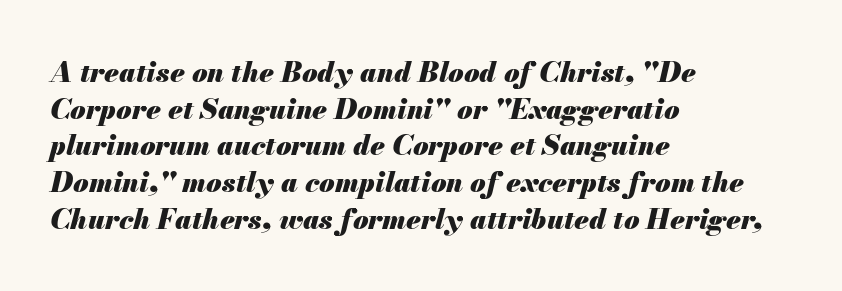
The image shows 28 px heavy type, italic (leaning right); set left-aligned, normal line spacing (1.31x), normal letter spacing, not underlined; medium stroke contrast and a small x-height.
